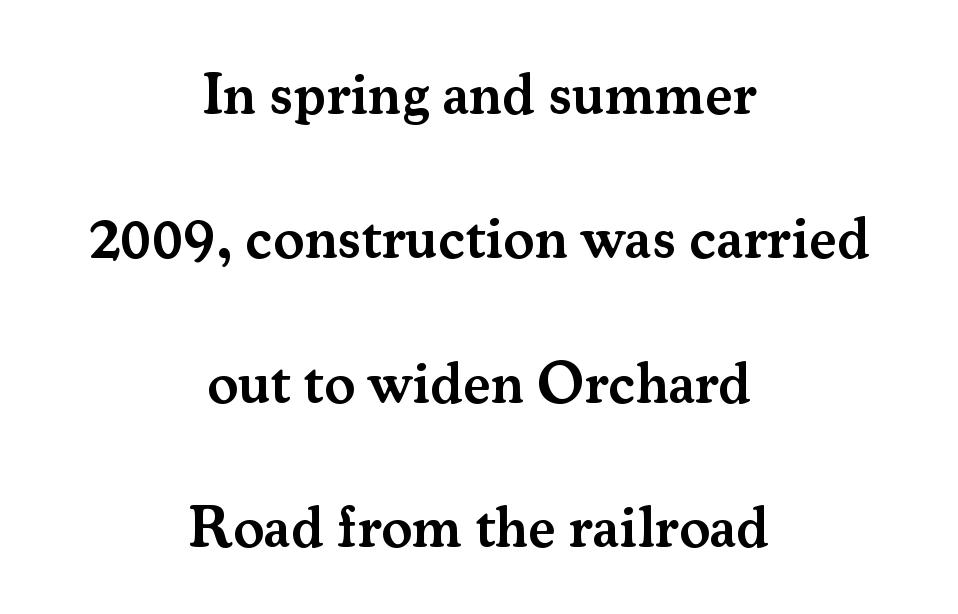
{"serif": "yes", "italic": "no", "bold": "semi", "weight": "semibold", "width": "normal", "stroke_contrast": "medium", "x_height": "small", "monospaced": "no", "underline": "no", "align": "center", "line_spacing": "loose", "line_spacing_ratio": 2.49, "letter_spacing": "normal", "letter_spacing_em": 0.0, "glyph_px": 58}
